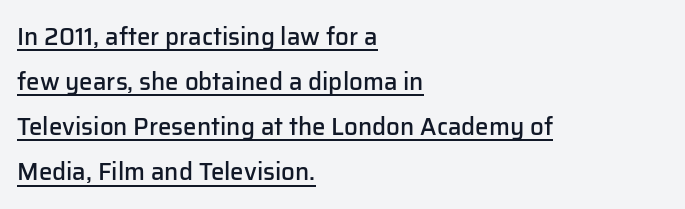
This sample uses plain, unmodified letter spacing. Reading down the block, your eye returns to a fixed left position each line. Ascenders rise straight up at ninety degrees. Firm but not heavy-handed strokes: this text is semibold.
